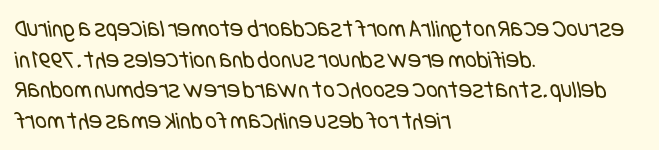
{"bold": "no", "underline": "no", "align": "left", "line_spacing_ratio": 1.23, "letter_spacing": "normal", "letter_spacing_em": 0.0, "glyph_px": 25}
